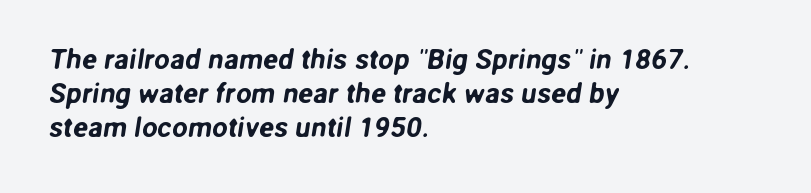
The words here are not underlined. A typesetter would call this proportional, since set widths differ per character. The face used here is a sans, in the tradition of grotesques and geometrics. Typeset ragged right — the left edge is the straight one. How are the letters spaced? Ordinarily, with no added tracking.
